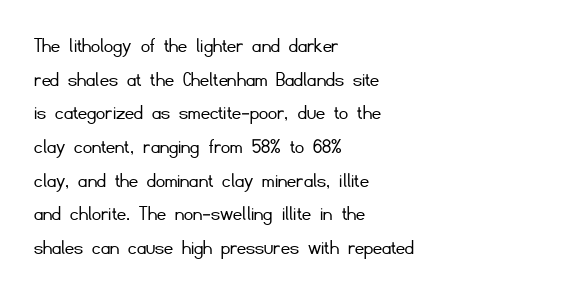
Q: Is the text bold? A: No.
Q: Is the text italic (slanted)? A: No, it is upright.
Q: Is the text underlined? A: No.
Q: How is the paragraph aligned? A: Left-aligned.
Q: Is the spacing between letters normal or unusually wide? A: Normal.
Q: Is the spacing between lines tight, normal or loose? A: Normal.
